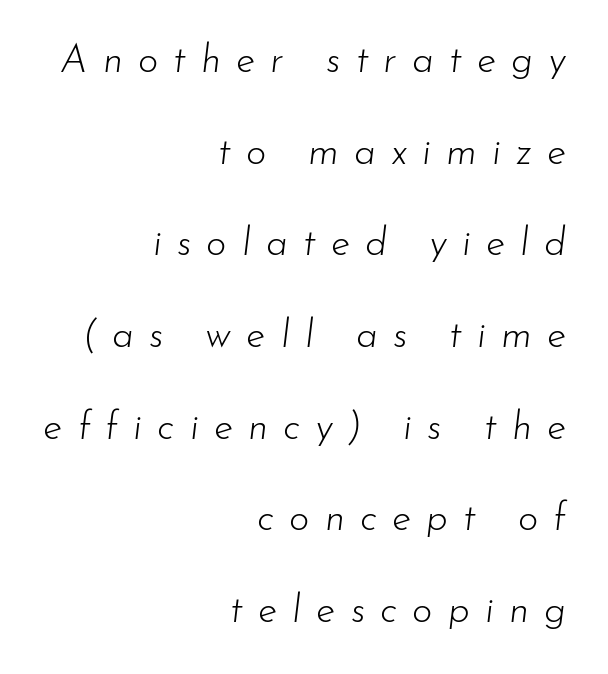
The image shows 39 px light type, italic (leaning right); set right-aligned, loose line spacing (2.35x), unusually wide letter spacing (+0.39 em), not underlined; low stroke contrast and a small x-height.
